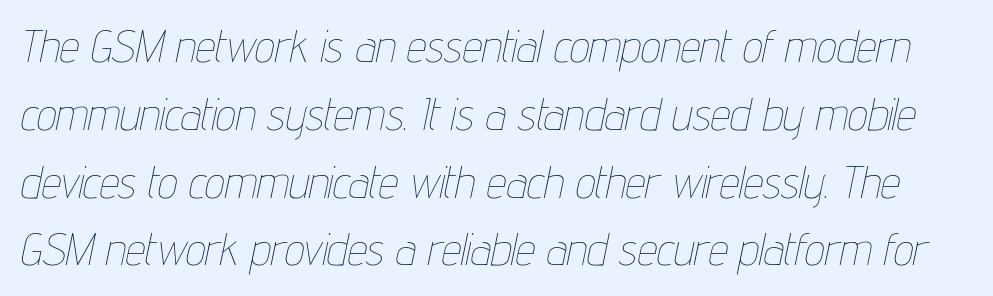
{"italic": "yes", "lean": "right", "slant_degrees": 12, "bold": "no", "weight": "thin", "width": "condensed", "stroke_contrast": "low", "x_height": "medium", "monospaced": "no", "underline": "no", "line_spacing": "normal", "line_spacing_ratio": 1.54, "letter_spacing": "normal", "letter_spacing_em": 0.0, "glyph_px": 44}
